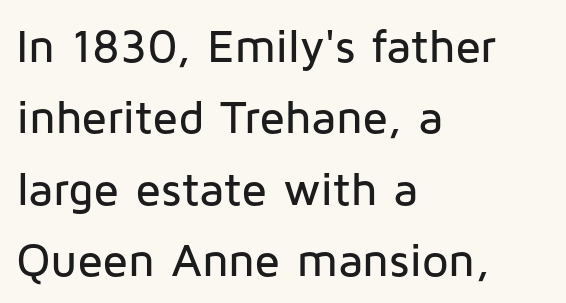
Posture: straight, roman, zero tilt. Reading down the column, the eye jumps a familiar distance to each next line. The compositor pushed each line to the left boundary. Underlining? Definitely not there.
